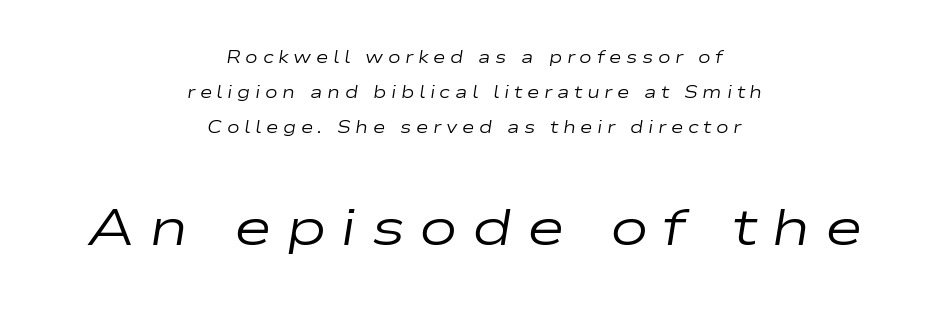
Note the varied advance widths — an 'i' is clearly narrower than an 'm'. A great deal of white space separates one row of letters from the next. Style check: oblique. No letter is thick-stroked: the sample isn't bold. Larger block? The one below; the one above is distinctly smaller.
